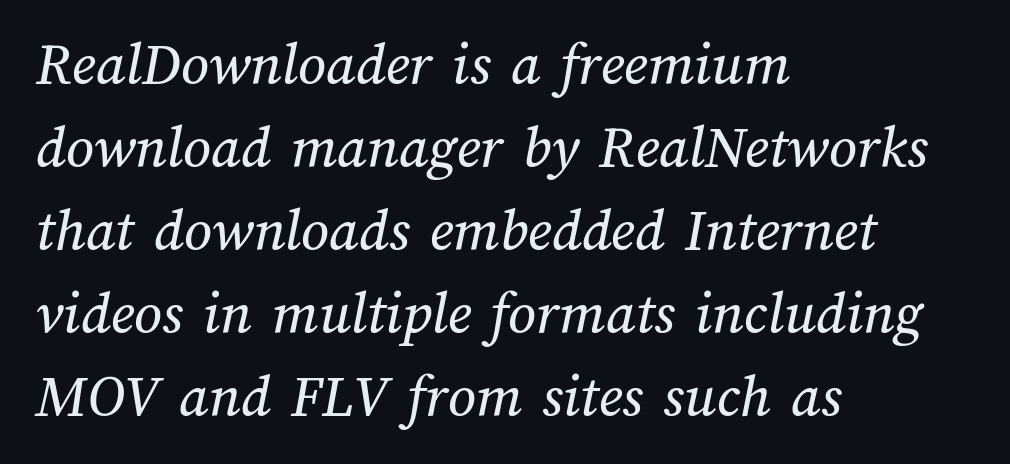
The image shows 61 px text type; set left-aligned, normal line spacing (1.36x), normal letter spacing, not underlined; medium stroke contrast and a medium x-height.
